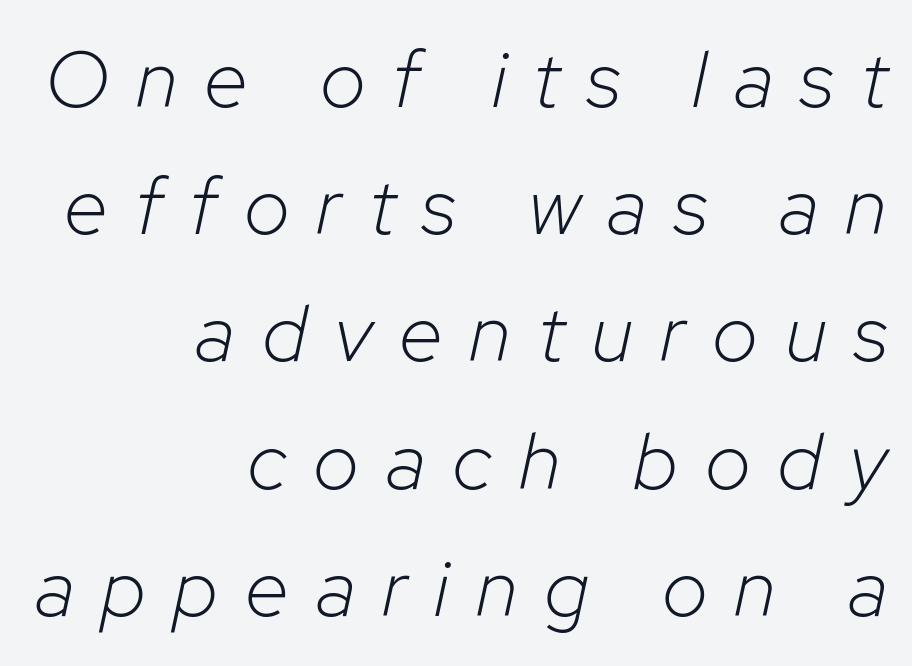
The image shows 80 px light type, italic (leaning right); set right-aligned, normal line spacing (1.59x), unusually wide letter spacing (+0.34 em), not underlined; low stroke contrast and a medium x-height.
